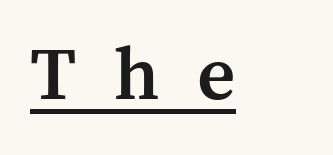
The image shows 75 px semibold serif type, upright; set unusually wide letter spacing (+0.5 em), underlined; medium stroke contrast and a medium x-height.
